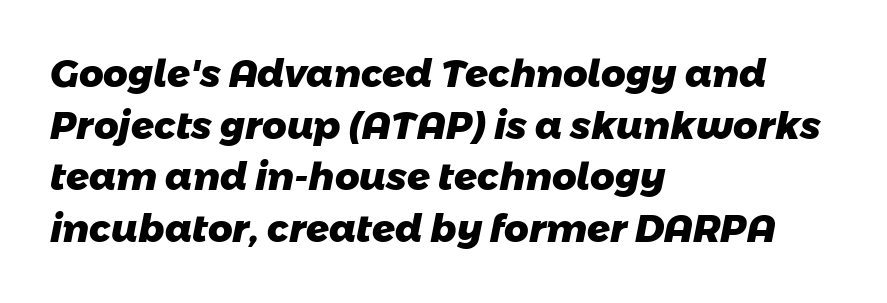
Q: Is the text bold? A: Yes.
Q: Is the typeface a serif or a sans-serif typeface? A: Sans-serif.
Q: Is the text underlined? A: No.
Q: How is the paragraph aligned? A: Left-aligned.
Q: Is the spacing between letters normal or unusually wide? A: Normal.
Q: Is the spacing between lines tight, normal or loose? A: Normal.
Q: Width (condensed, normal, or wide)? A: Normal.
Q: Stroke contrast? A: Low.
Q: x-height? A: Medium.
Q: Monospaced? A: No.
